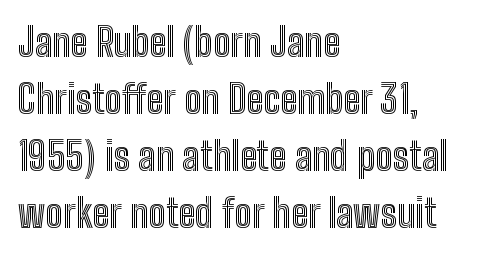
Bare-footed words on every line. The rendering uses a moderate line-height, typical for paragraphs. Characters follow at the spacing the type designer built in. The compositor pushed each line to the left boundary.
